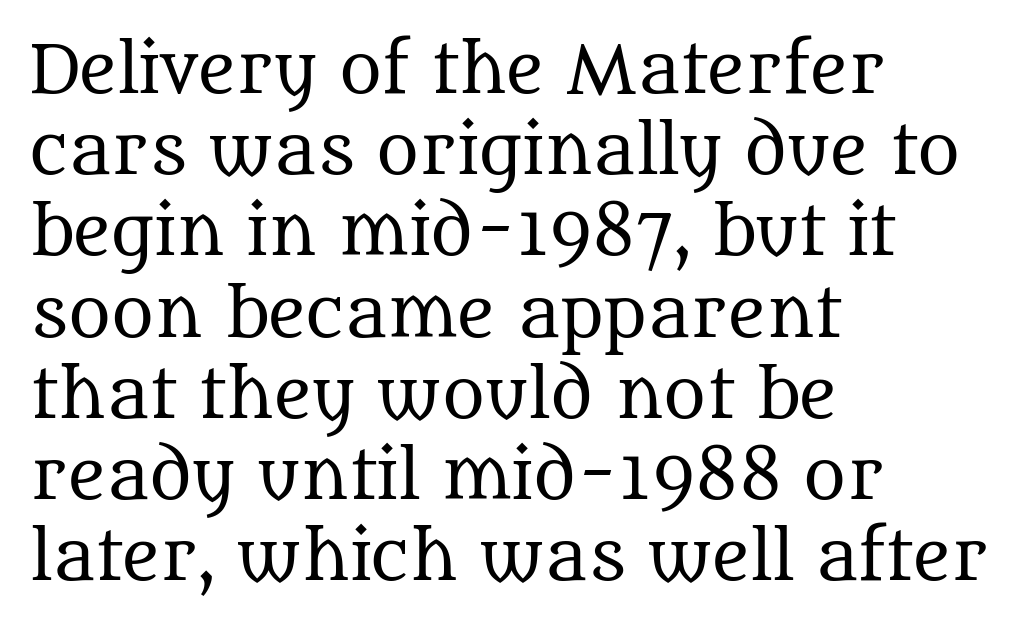
{"serif": "yes", "italic": "no", "bold": "no", "weight": "regular", "width": "normal", "stroke_contrast": "medium", "x_height": "large", "monospaced": "no", "underline": "no", "align": "left", "line_spacing": "normal", "line_spacing_ratio": 1.25, "letter_spacing": "normal", "letter_spacing_em": 0.0, "glyph_px": 65}
